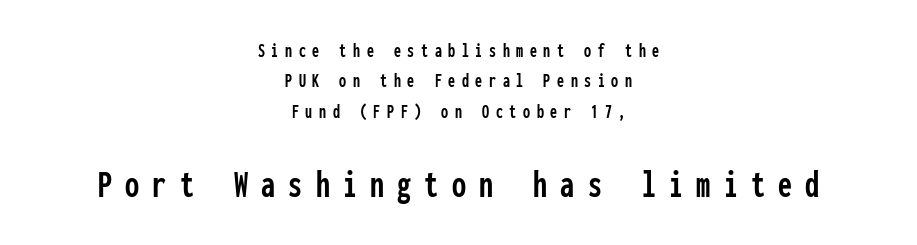
Q: Is the text italic (slanted)? A: No, it is upright.
Q: Is the typeface a serif or a sans-serif typeface? A: Sans-serif.
Q: Is the text underlined? A: No.
Q: How is the paragraph aligned? A: Centered.
Q: Is the spacing between letters normal or unusually wide? A: Unusually wide.
Q: Is the spacing between lines tight, normal or loose? A: Normal.
Q: Which block of text is set in a larger size, the first (top) or the second (bottom)? A: The second (bottom) one.
Q: Width (condensed, normal, or wide)? A: Condensed.
Q: Stroke contrast? A: Low.
Q: x-height? A: Medium.
Q: Monospaced? A: Yes.
